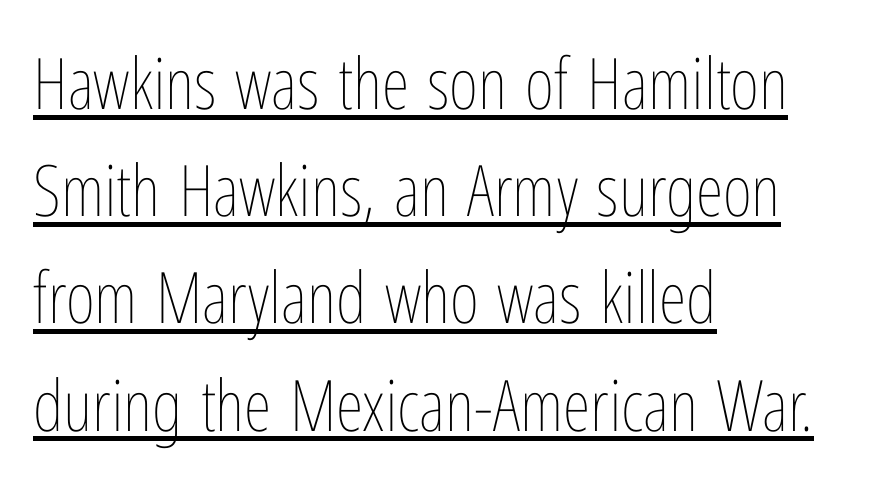
{"italic": "no", "bold": "no", "weight": "thin", "width": "condensed", "stroke_contrast": "low", "x_height": "medium", "monospaced": "no", "underline": "yes", "align": "left", "line_spacing": "normal", "line_spacing_ratio": 1.51, "letter_spacing": "normal", "letter_spacing_em": 0.0, "glyph_px": 71}
